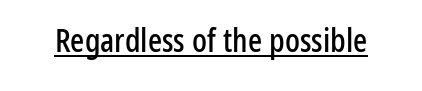
Ordinary non-slanted type is in use. To sum up the face: it is a sans, with no serifs. These characters rest on top of a visible drawn line. Spacing verdict: proportional, widths tailored to each character. Glyph-to-glyph distance matches everyday printed text.
